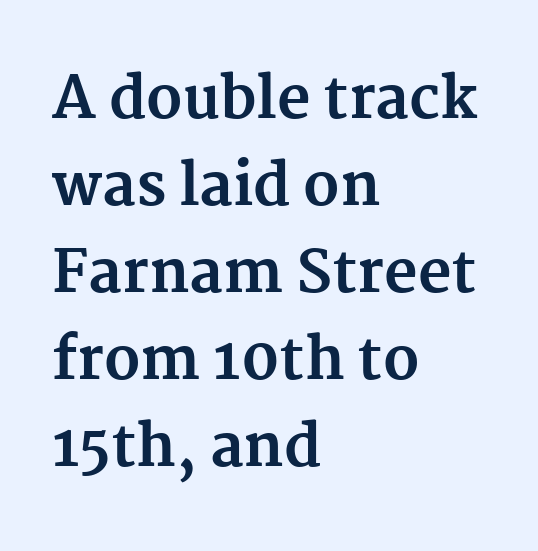
The lettering stays uniformly vertical, giving the passage a roman look. Varying glyph widths throughout — classic text-font behaviour. Alignment: flush left. The rendering keeps characters at their native spacing. In terms of leading, this rendering sits right in the middle. You can tell from the footed stems that serif type was used.
